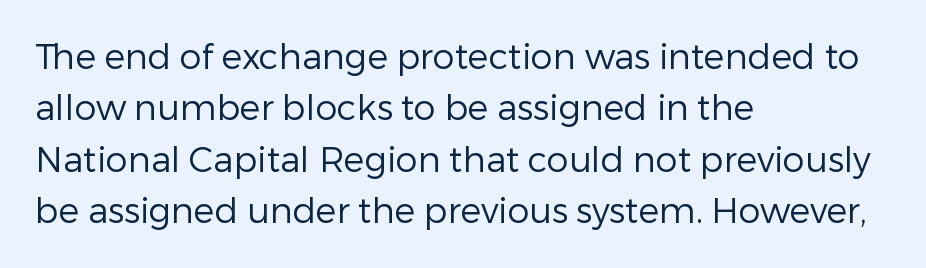
{"serif": "no", "italic": "no", "bold": "no", "weight": "regular", "width": "normal", "stroke_contrast": "low", "x_height": "medium", "monospaced": "no", "underline": "no", "align": "left", "line_spacing": "normal", "line_spacing_ratio": 1.47, "letter_spacing": "normal", "letter_spacing_em": 0.0, "glyph_px": 35}
